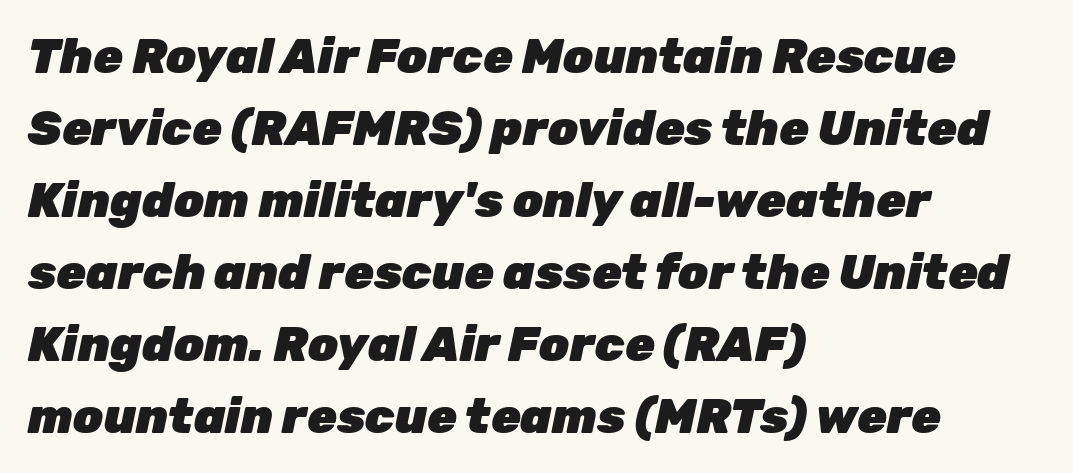
Q: Is the text bold? A: Yes.
Q: Is the text italic (slanted)? A: Yes, it leans right by about 12 degrees.
Q: Is the text underlined? A: No.
Q: How is the paragraph aligned? A: Left-aligned.
Q: Is the spacing between letters normal or unusually wide? A: Normal.
Q: Is the spacing between lines tight, normal or loose? A: Normal.
Q: Width (condensed, normal, or wide)? A: Normal.
Q: Stroke contrast? A: Low.
Q: x-height? A: Medium.
Q: Monospaced? A: No.
